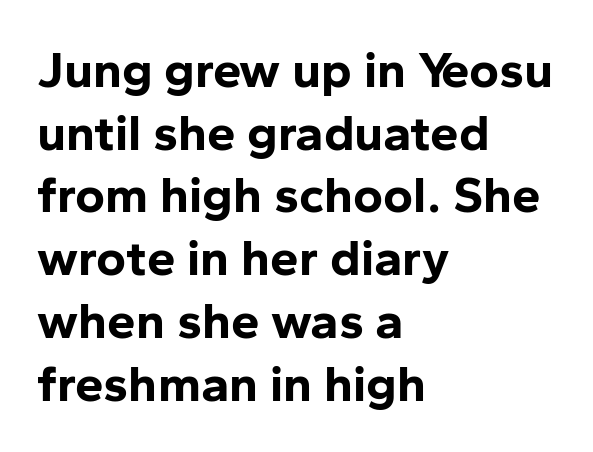
Summary of weight: heavy, a full bold. Check where the strokes stop: nothing finishes them off — pure sans. Letter spacing: default. Each line starts at the same left margin while the right side varies. Nope, not italic — everything's standing straight. These lines are rendered in a variable-pitch font.
